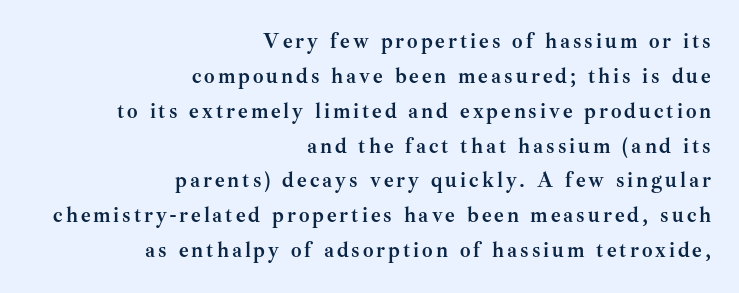
Does the copy run flush right? Yes — the right margin is perfectly even. The words here are not underlined. Summary of weight: heavy, a full bold. Leading: standard. Posture: vertical.
